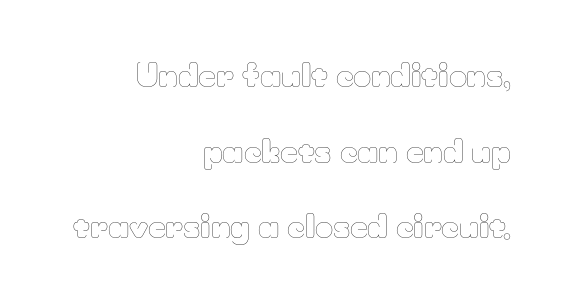
Weight: not bold — regular or lighter. The lettering holds an erect, upright posture throughout. The passage shown is typed in a proportional face where columns would drift. Vertical spacing — loose.
